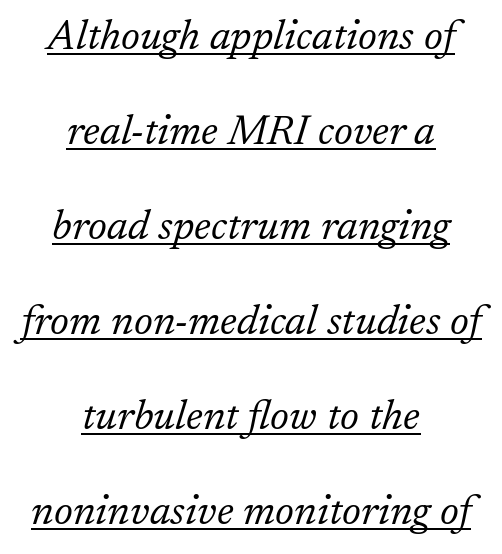
Q: Is the text bold? A: No.
Q: Is the text italic (slanted)? A: Yes, it leans right by about 17 degrees.
Q: Is the typeface a serif or a sans-serif typeface? A: Serif.
Q: Is the text underlined? A: Yes.
Q: How is the paragraph aligned? A: Centered.
Q: Is the spacing between letters normal or unusually wide? A: Normal.
Q: Is the spacing between lines tight, normal or loose? A: Loose.
Q: Width (condensed, normal, or wide)? A: Normal.
Q: Stroke contrast? A: Low.
Q: x-height? A: Medium.
Q: Monospaced? A: No.
